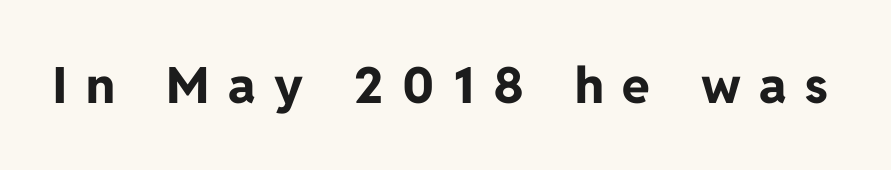
The image shows 50 px bold sans-serif type, upright; set unusually wide letter spacing (+0.37 em), not underlined; low stroke contrast and a medium x-height.
